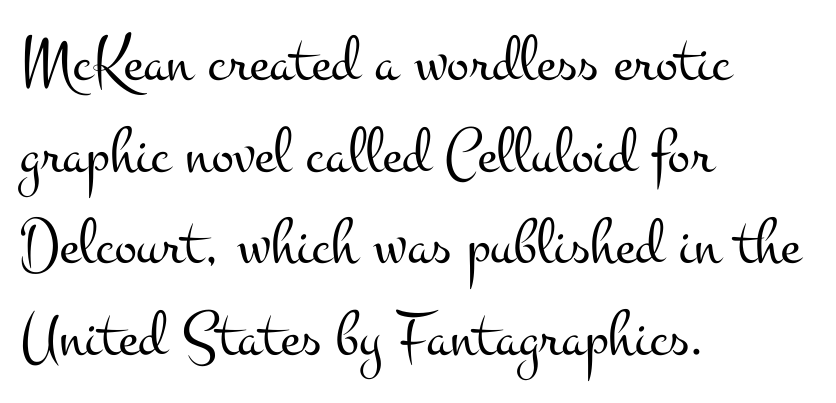
The passage shown stacks its lines at a standard gap. Underline: absent. Think of a printed novel: that variable character pitch is what you see here. Is the type heavy? It reads as light-to-regular instead.
